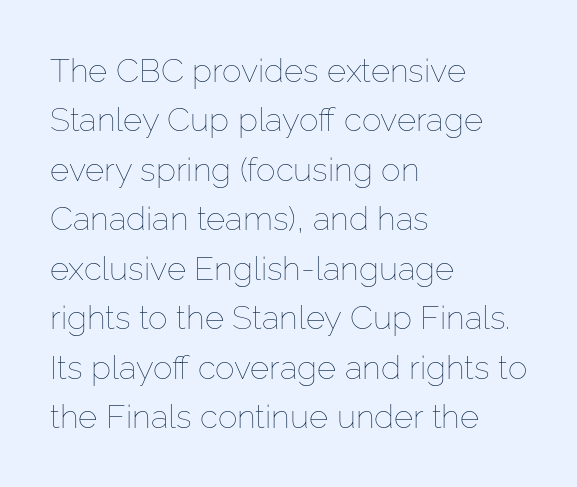
Q: Is the text bold? A: No.
Q: Is the text italic (slanted)? A: No, it is upright.
Q: Is the text underlined? A: No.
Q: How is the paragraph aligned? A: Left-aligned.
Q: Is the spacing between letters normal or unusually wide? A: Normal.
Q: Is the spacing between lines tight, normal or loose? A: Normal.
Q: Width (condensed, normal, or wide)? A: Normal.
Q: Stroke contrast? A: Low.
Q: x-height? A: Medium.
Q: Monospaced? A: No.
